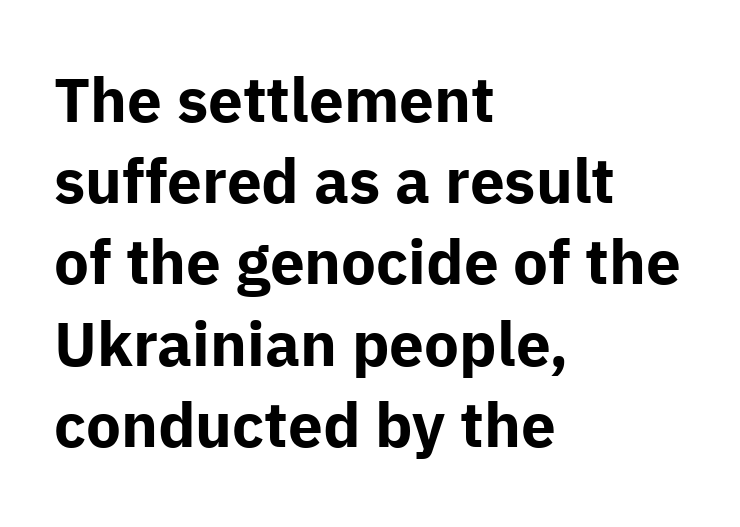
Q: Is the text bold? A: Yes.
Q: Is the text italic (slanted)? A: No, it is upright.
Q: Is the typeface a serif or a sans-serif typeface? A: Sans-serif.
Q: Is the text underlined? A: No.
Q: How is the paragraph aligned? A: Left-aligned.
Q: Is the spacing between letters normal or unusually wide? A: Normal.
Q: Is the spacing between lines tight, normal or loose? A: Normal.
Q: Width (condensed, normal, or wide)? A: Normal.
Q: Stroke contrast? A: Low.
Q: x-height? A: Medium.
Q: Monospaced? A: No.
